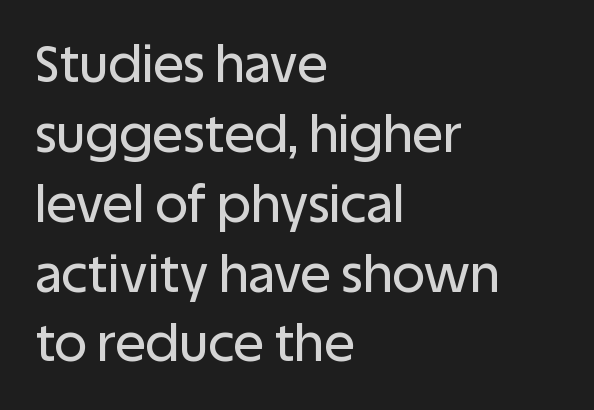
{"serif": "no", "italic": "no", "width": "normal", "stroke_contrast": "low", "x_height": "large", "monospaced": "no", "underline": "no", "align": "left", "line_spacing": "normal", "line_spacing_ratio": 1.37, "letter_spacing": "normal", "letter_spacing_em": 0.0, "glyph_px": 51}
